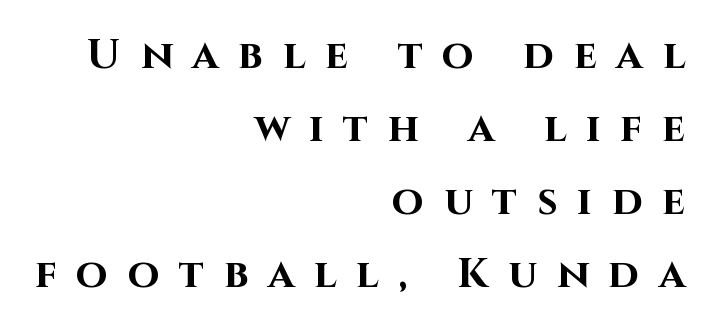
The image shows 41 px bold sans-serif type, upright; set right-aligned, line spacing 1.78x, unusually wide letter spacing (+0.48 em), not underlined; high stroke contrast and a large x-height.
